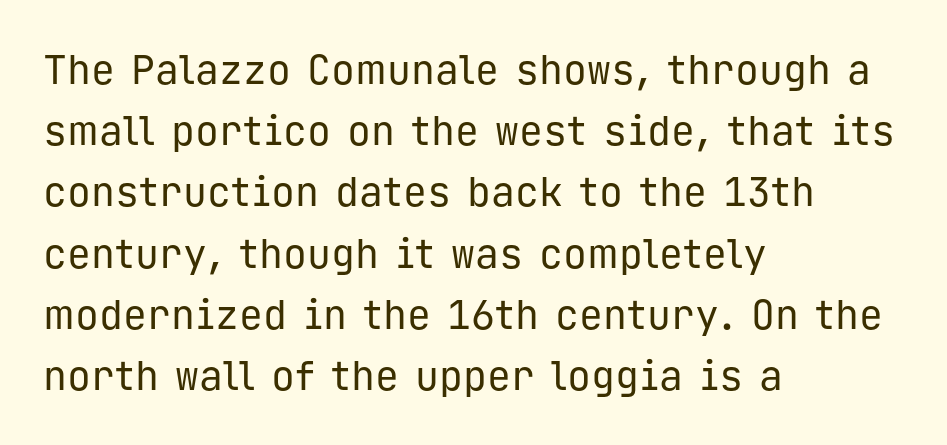
Q: Is the text bold? A: No.
Q: Is the text italic (slanted)? A: No, it is upright.
Q: Is the typeface a serif or a sans-serif typeface? A: Sans-serif.
Q: Is the text underlined? A: No.
Q: How is the paragraph aligned? A: Left-aligned.
Q: Is the spacing between letters normal or unusually wide? A: Normal.
Q: Is the spacing between lines tight, normal or loose? A: Normal.
Q: Width (condensed, normal, or wide)? A: Normal.
Q: Stroke contrast? A: Low.
Q: x-height? A: Medium.
Q: Monospaced? A: Yes.
